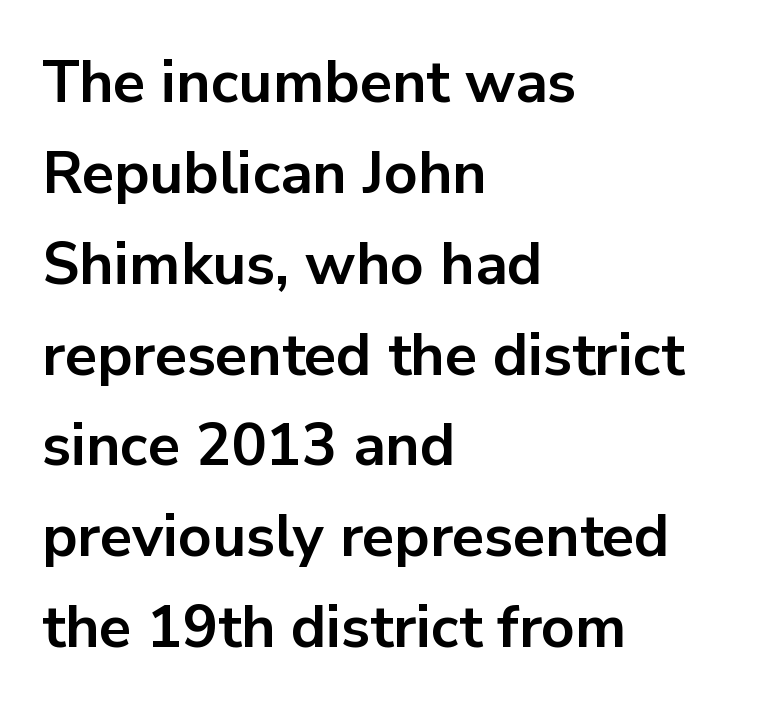
The image shows 59 px bold sans-serif type, upright; set left-aligned, normal line spacing (1.54x), normal letter spacing, not underlined; low stroke contrast and a medium x-height.
